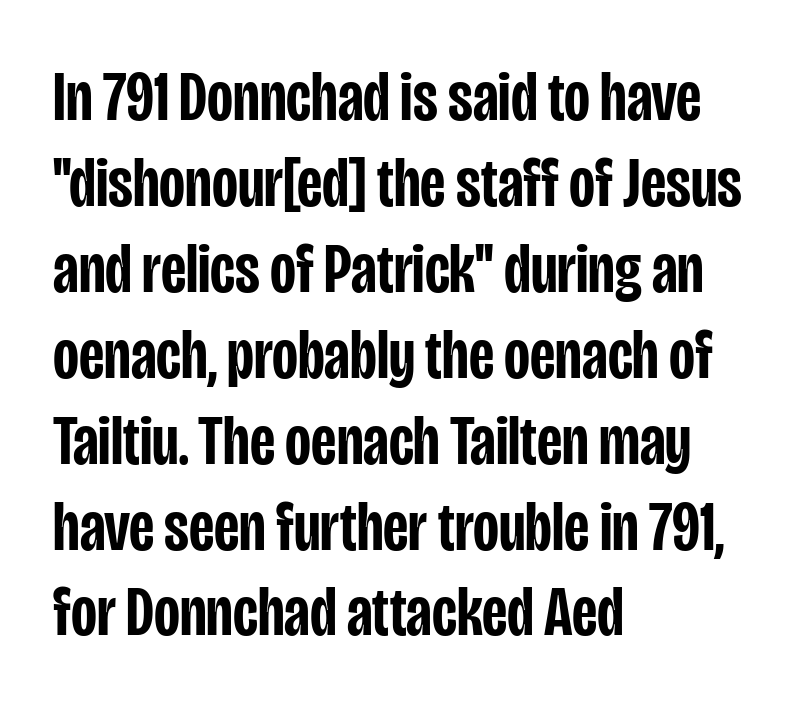
The ragged edge is on the right, which tells us the setting is flush left. The string is rendered with underlining switched off. You could not count columns in this text — the font is proportionally spaced. When letters stand straight like this, we call the style roman or upright. Honestly, the letter spacing is just normal — you wouldn't notice it. Typesetter's note: demi weight, one step under bold.
